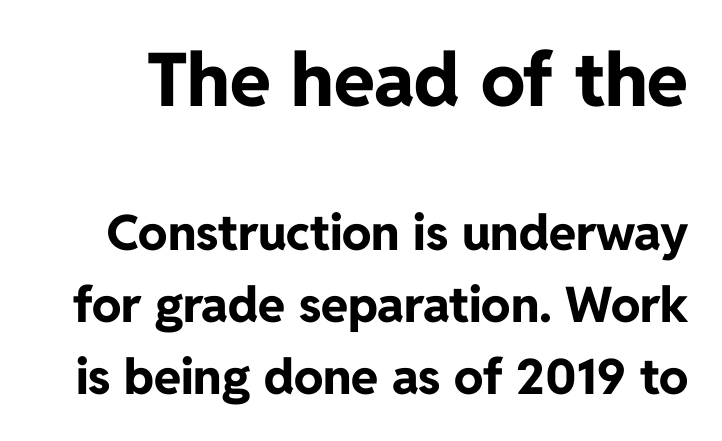
The image shows 74 px bold sans-serif type, upright; set normal line spacing (1.47x), normal letter spacing, not underlined; the first (top) block is 1.51x larger; low stroke contrast and a medium x-height.
